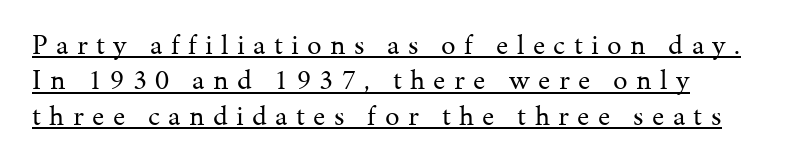
The image shows 29 px regular-weight serif type, upright; set left-aligned, line spacing 1.22x, unusually wide letter spacing (+0.29 em), underlined; medium stroke contrast and a medium x-height.
